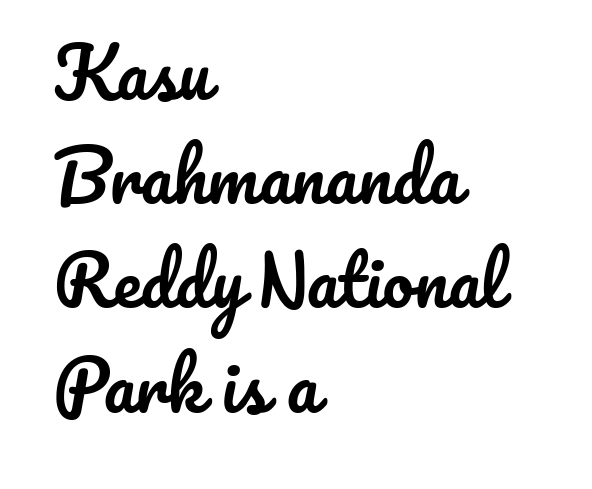
In CSS terms this would be text-align: left. Honestly, there is no underline to notice here at all. One glance says typical: line gaps are just what's usual. Do the characters align in a grid? No, the font is proportional. You could call the tracking neutral — neither tight nor loose.
